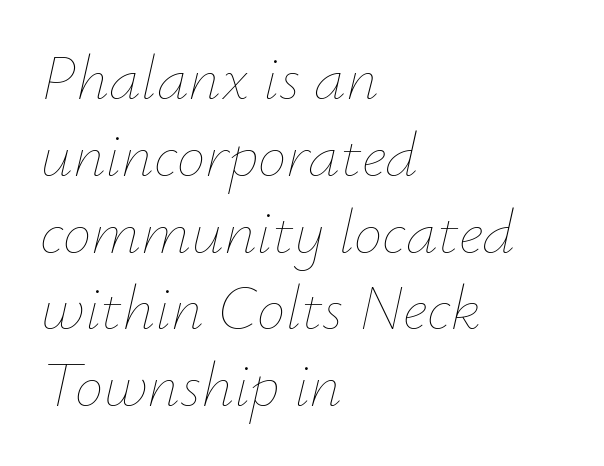
The image shows 64 px thin type, italic (leaning right); set left-aligned, line spacing 1.2x, normal letter spacing, not underlined; low stroke contrast and a small x-height.
